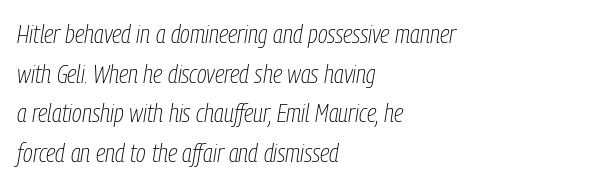
Observe the ordinary spacing: letters are neighbours, not strangers. Quick note: italic. Is there much room between lines? A standard amount, neither cramped nor airy. Anything drawn beneath the words? Only blank space. Compared with a typical body face, this is equally light or lighter still.
